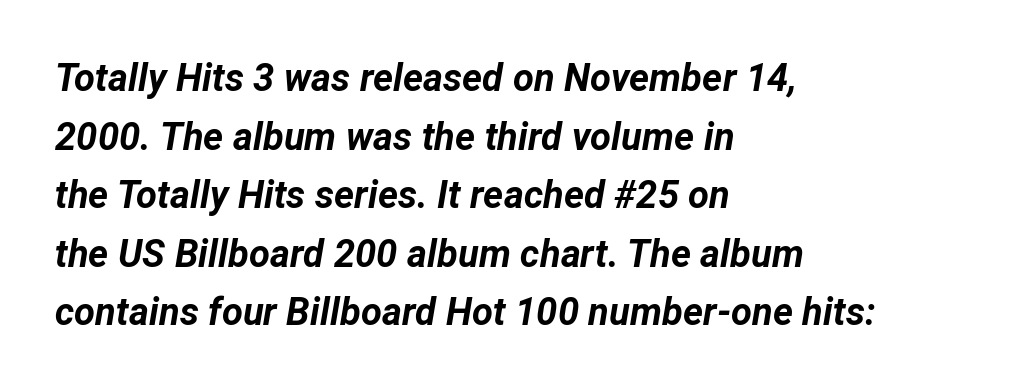
Q: Is the text bold? A: Yes.
Q: Is the text italic (slanted)? A: Yes, it leans right by about 12 degrees.
Q: Is the text underlined? A: No.
Q: How is the paragraph aligned? A: Left-aligned.
Q: Is the spacing between letters normal or unusually wide? A: Normal.
Q: Is the spacing between lines tight, normal or loose? A: Normal.
Q: Width (condensed, normal, or wide)? A: Normal.
Q: Stroke contrast? A: Low.
Q: x-height? A: Medium.
Q: Monospaced? A: No.
